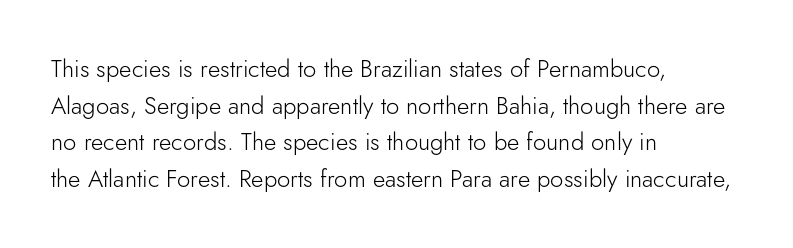
The image shows 24 px text type, upright; set left-aligned, normal line spacing (1.53x), normal letter spacing, not underlined.
